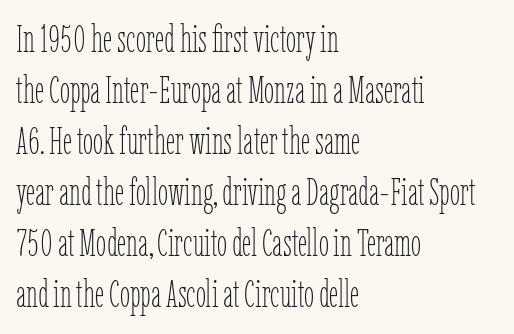
The image shows 37 px thin, condensed type, upright; set left-aligned, normal line spacing (1.38x), normal letter spacing, not underlined; low stroke contrast and a medium x-height.
